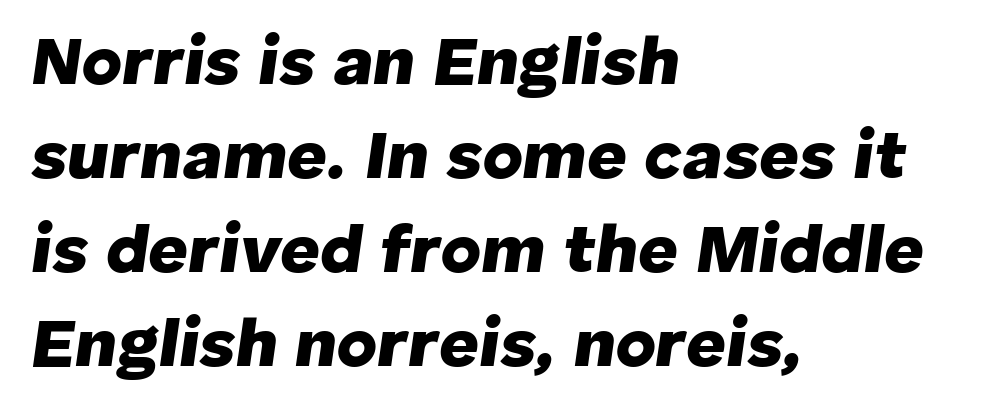
{"italic": "yes", "lean": "right", "slant_degrees": 8, "bold": "yes", "weight": "heavy", "width": "normal", "stroke_contrast": "low", "x_height": "medium", "monospaced": "no", "underline": "no", "align": "left", "line_spacing": "normal", "line_spacing_ratio": 1.36, "letter_spacing": "normal", "letter_spacing_em": 0.0, "glyph_px": 69}
